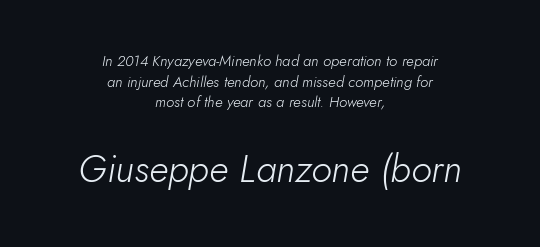
Q: Is the text bold? A: No.
Q: Is the text italic (slanted)? A: Yes, it leans right by about 10 degrees.
Q: Is the text underlined? A: No.
Q: How is the paragraph aligned? A: Centered.
Q: Is the spacing between letters normal or unusually wide? A: Normal.
Q: Is the spacing between lines tight, normal or loose? A: Normal.
Q: Which block of text is set in a larger size, the first (top) or the second (bottom)? A: The second (bottom) one.
Q: Width (condensed, normal, or wide)? A: Normal.
Q: Stroke contrast? A: Low.
Q: x-height? A: Small.
Q: Monospaced? A: No.
